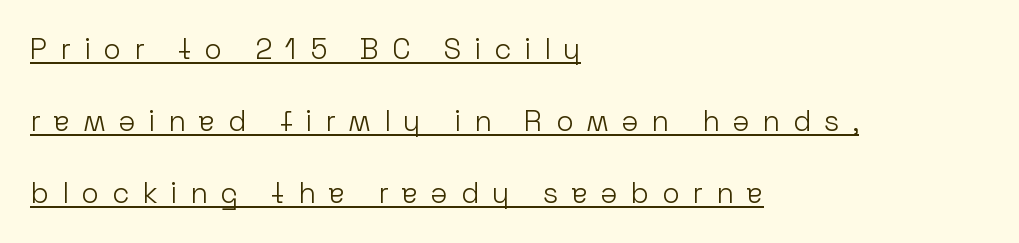
{"serif": "no", "italic": "no", "bold": "no", "weight": "light", "width": "normal", "stroke_contrast": "low", "x_height": "medium", "monospaced": "no", "underline": "yes", "align": "left", "line_spacing": "loose", "line_spacing_ratio": 2.49, "letter_spacing": "wide", "letter_spacing_em": 0.44, "glyph_px": 29}
